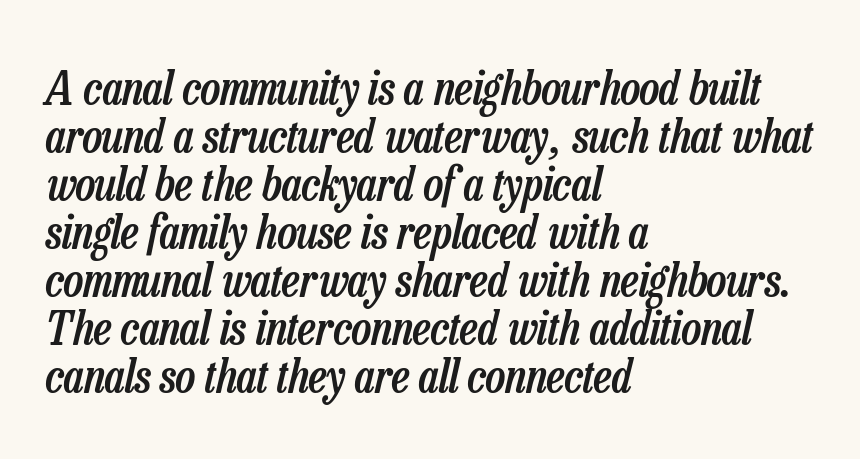
Where is the straight margin? On the left. Compared with typical paragraphs, the rows here are closer together. Strokes here are thickened, but only to semibold level. Note the varied advance widths — an 'i' is clearly narrower than an 'm'. No extra tracking has been applied to these lines.
